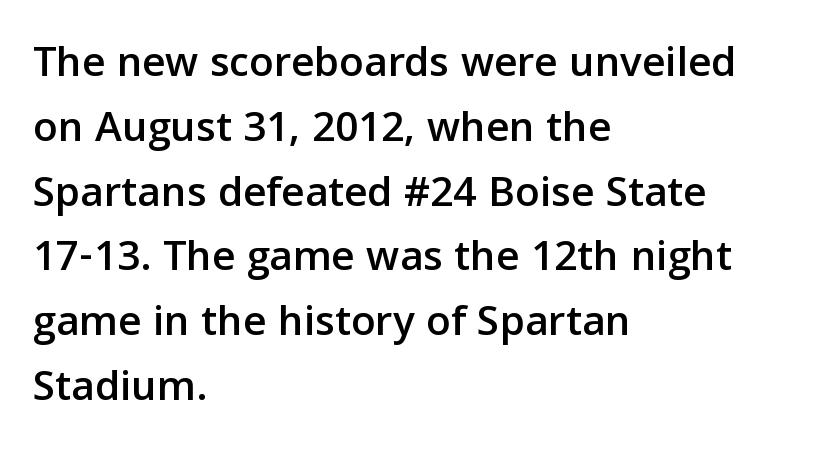
{"serif": "no", "italic": "no", "width": "normal", "stroke_contrast": "low", "x_height": "medium", "monospaced": "no", "underline": "no", "align": "left", "line_spacing": "normal", "line_spacing_ratio": 1.44, "letter_spacing": "normal", "letter_spacing_em": 0.0, "glyph_px": 45}
